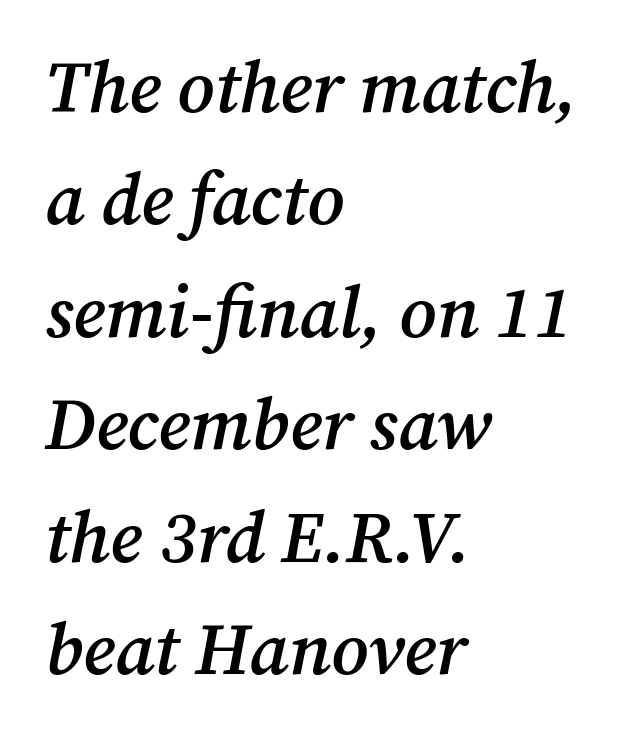
Characters are canted at an angle relative to the baseline's perpendicular. Each row of text sits above clean, open space. The letters carry serifs — small finishing strokes at the ends of their stems. The line-height multiplier appears to be the usual default. Words appear dense and cohesive because spacing is normal.
